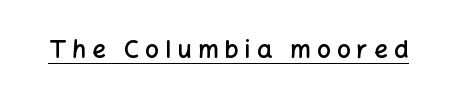
Decoration check: the copy is underlined. The specimen reads as upright at a glance. Stroke thickness is moderately raised; the sample reads as semibold. Look at the tracking — it's clearly loosened, letters drifting apart.
